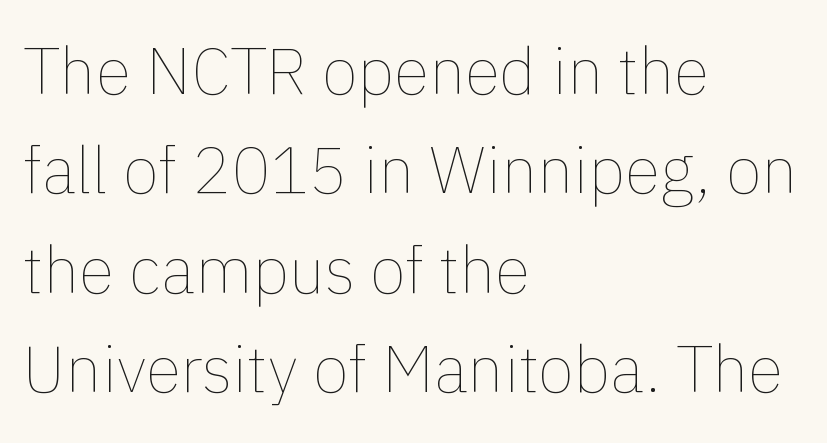
The image shows 65 px thin type, upright; set left-aligned, normal line spacing (1.53x), normal letter spacing, not underlined; low stroke contrast and a medium x-height.
